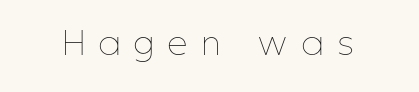
The image shows 31 px thin, condensed type, upright; set unusually wide letter spacing (+0.48 em), not underlined; low stroke contrast and a medium x-height.
